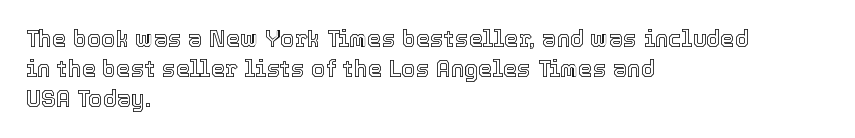
{"italic": "no", "underline": "no", "align": "left", "line_spacing": "normal", "line_spacing_ratio": 1.3, "letter_spacing": "normal", "letter_spacing_em": 0.0, "glyph_px": 23}
